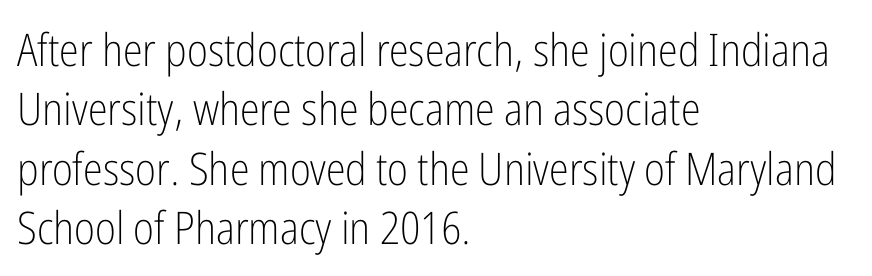
{"serif": "no", "italic": "no", "bold": "no", "weight": "light", "width": "condensed", "stroke_contrast": "low", "x_height": "medium", "monospaced": "no", "underline": "no", "align": "left", "line_spacing": "normal", "line_spacing_ratio": 1.32, "letter_spacing": "normal", "letter_spacing_em": 0.0, "glyph_px": 45}
